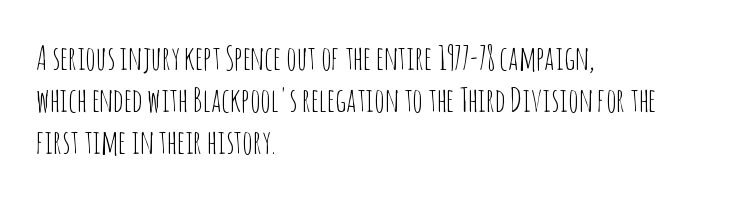
The image shows 33 px thin, condensed sans-serif type, upright; set left-aligned, normal line spacing (1.27x), normal letter spacing, not underlined; low stroke contrast and a large x-height.
